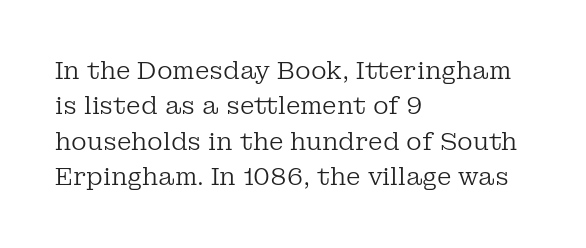
{"italic": "no", "bold": "no", "underline": "no", "align": "left", "line_spacing": "normal", "line_spacing_ratio": 1.47, "letter_spacing": "normal", "letter_spacing_em": 0.0, "glyph_px": 24}
